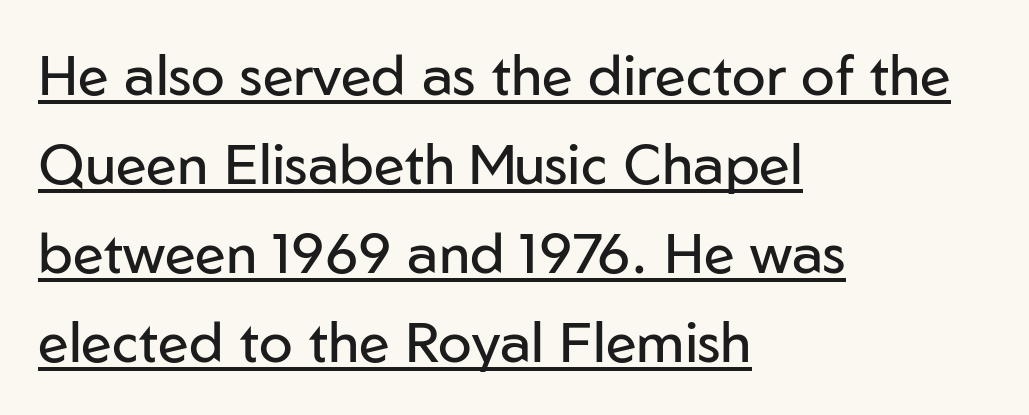
{"serif": "no", "italic": "no", "bold": "no", "weight": "regular", "width": "normal", "stroke_contrast": "low", "x_height": "medium", "monospaced": "no", "underline": "yes", "align": "left", "line_spacing": "normal", "line_spacing_ratio": 1.59, "letter_spacing": "normal", "letter_spacing_em": 0.0, "glyph_px": 56}
